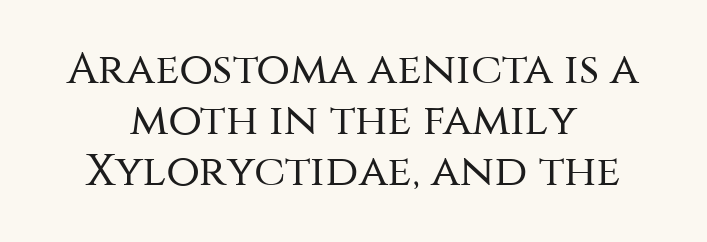
Q: Is the text bold? A: No.
Q: Is the text italic (slanted)? A: No, it is upright.
Q: Is the typeface a serif or a sans-serif typeface? A: Sans-serif.
Q: Is the text underlined? A: No.
Q: How is the paragraph aligned? A: Centered.
Q: Is the spacing between letters normal or unusually wide? A: Normal.
Q: Width (condensed, normal, or wide)? A: Normal.
Q: Stroke contrast? A: Medium.
Q: x-height? A: Large.
Q: Monospaced? A: No.
